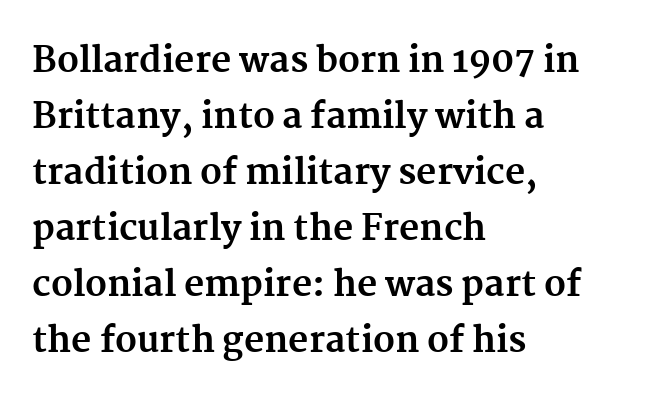
Vertical spacing — default. In terms of posture, this sample is upright. The face used here has the dense, thick strokes of a bold. Bare-footed words on every line.
